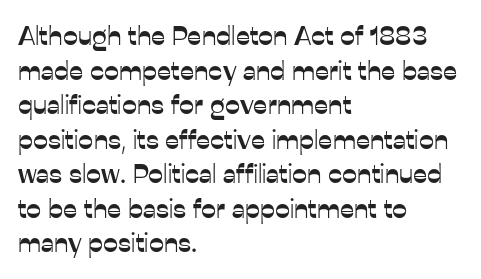
You could call the tracking neutral — neither tight nor loose. Interline gaps are of average width in this sample. The zone under the glyphs is completely vacant. A classic flush-left, rag-right setting is used for this passage. Style check: upright.
